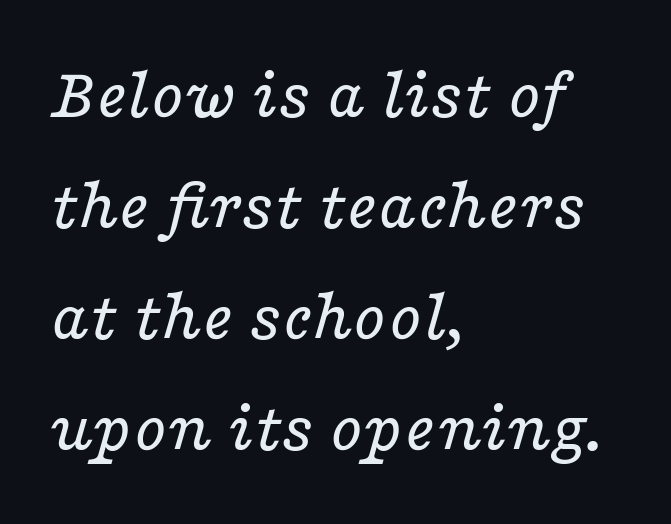
This sample has the flowing, uneven cadence of proportional lettering. Bold? No — there's no thickening of the strokes. Honestly, the letter spacing is just normal — you wouldn't notice it. Unmarked baselines from the first word to the last. Designer's note — italics engaged. Yep, those are serifs on the letters.
